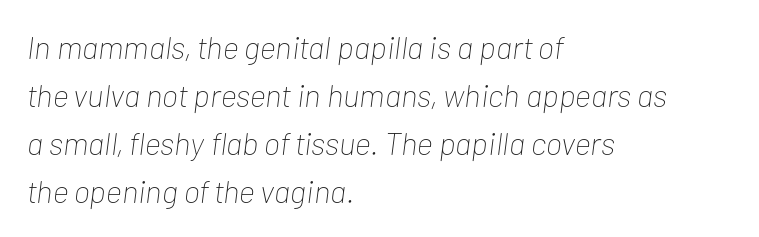
{"italic": "yes", "lean": "right", "slant_degrees": 7, "bold": "no", "weight": "thin", "width": "condensed", "stroke_contrast": "low", "x_height": "medium", "monospaced": "no", "underline": "no", "align": "left", "line_spacing": "normal", "line_spacing_ratio": 1.5, "letter_spacing": "normal", "letter_spacing_em": 0.0, "glyph_px": 32}
